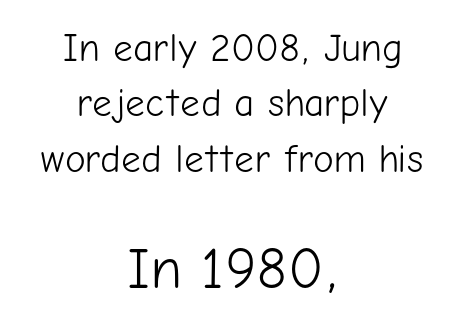
Italic? Not at all — the glyphs are vertical. Weight: not bold — regular or lighter. Horizontally, the lines are justified to the midpoint only. Beneath every word, the page is bare. Here the glyphs are tracked normally, forming tight word shapes. Type size steps up from the first block to the second.
